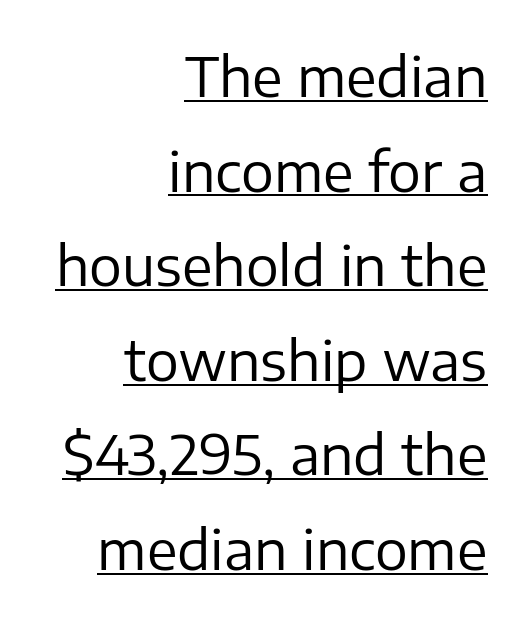
A sans-serif font was chosen for this passage. These lines stack with their right ends in a neat column. Does a line run under the words? Yes, clearly. Tall strokes in this sample are plumb rather than angled. Compared with a typical body face, this is equally light or lighter still.
